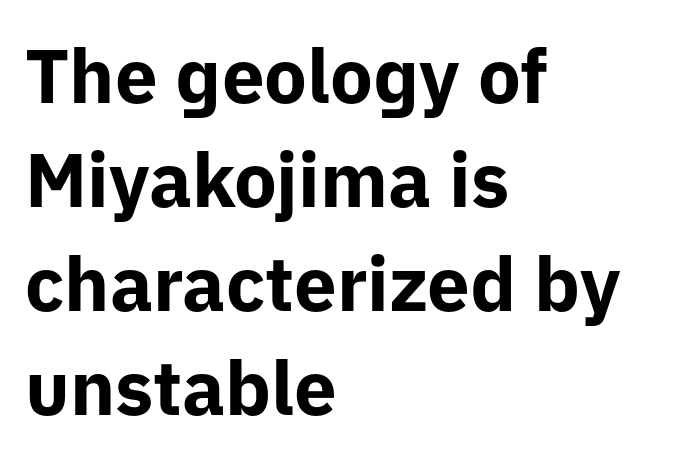
In CSS terms this would be text-align: left. The line-height multiplier appears to be the usual default. Does the lettering tilt? It doesn't — this is upright. Quick note: underline off.
